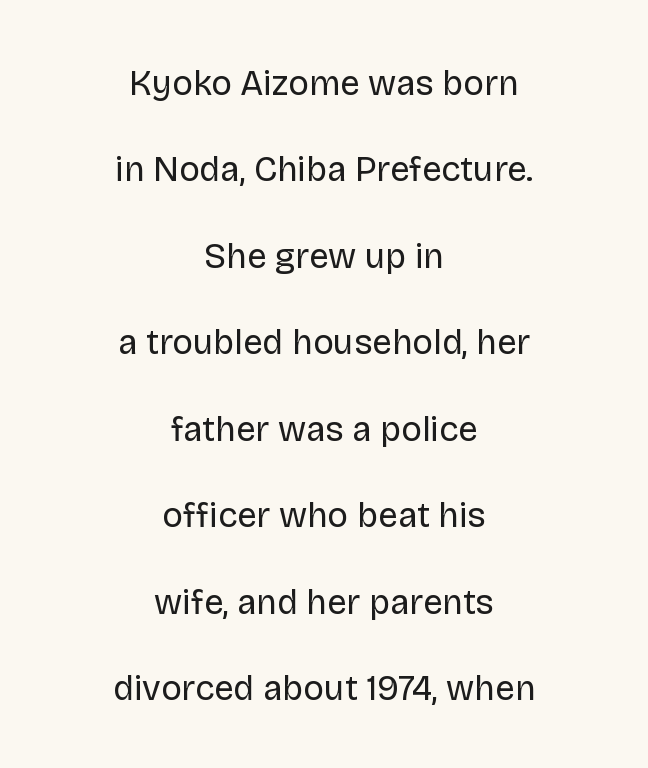
Q: Is the text bold? A: No.
Q: Is the text italic (slanted)? A: No, it is upright.
Q: Is the typeface a serif or a sans-serif typeface? A: Sans-serif.
Q: Is the text underlined? A: No.
Q: How is the paragraph aligned? A: Centered.
Q: Is the spacing between letters normal or unusually wide? A: Normal.
Q: Is the spacing between lines tight, normal or loose? A: Loose.
Q: Width (condensed, normal, or wide)? A: Normal.
Q: Stroke contrast? A: Low.
Q: x-height? A: Large.
Q: Monospaced? A: No.
